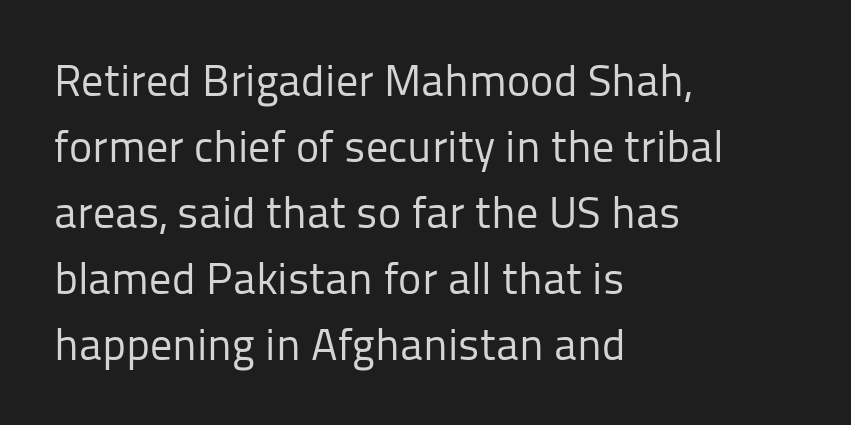
The image shows 44 px regular-weight sans-serif type, upright; set left-aligned, normal line spacing (1.5x), normal letter spacing, not underlined; low stroke contrast and a medium x-height.
